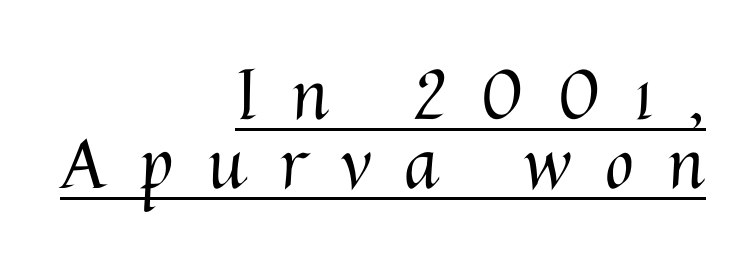
{"bold": "no", "weight": "regular", "width": "normal", "stroke_contrast": "medium", "x_height": "medium", "monospaced": "no", "underline": "yes", "align": "right", "line_spacing": "tight", "line_spacing_ratio": 0.98, "letter_spacing": "wide", "letter_spacing_em": 0.48, "glyph_px": 70}
